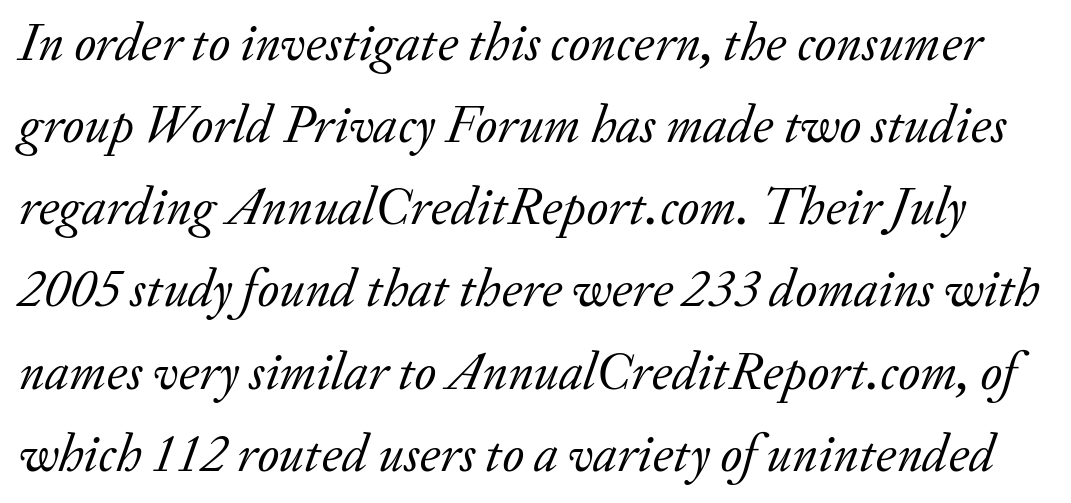
{"serif": "yes", "italic": "yes", "lean": "right", "slant_degrees": 20, "bold": "no", "weight": "regular", "width": "normal", "stroke_contrast": "low", "x_height": "small", "monospaced": "no", "underline": "no", "line_spacing": "normal", "line_spacing_ratio": 1.55, "letter_spacing": "normal", "letter_spacing_em": 0.0, "glyph_px": 53}
